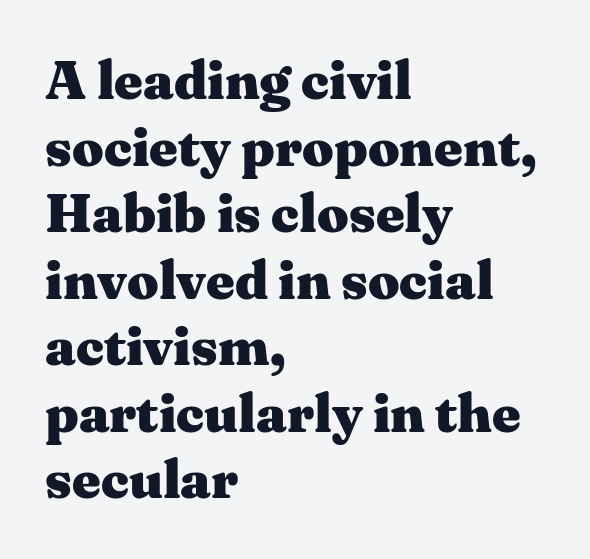
Q: Is the text bold? A: Yes.
Q: Is the text italic (slanted)? A: No, it is upright.
Q: Is the typeface a serif or a sans-serif typeface? A: Serif.
Q: Is the text underlined? A: No.
Q: How is the paragraph aligned? A: Left-aligned.
Q: Is the spacing between letters normal or unusually wide? A: Normal.
Q: Width (condensed, normal, or wide)? A: Wide.
Q: Stroke contrast? A: Medium.
Q: x-height? A: Medium.
Q: Monospaced? A: No.
